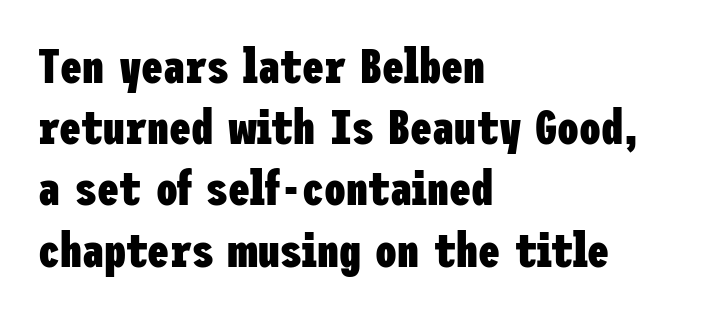
{"serif": "no", "italic": "no", "bold": "yes", "weight": "heavy", "width": "condensed", "stroke_contrast": "low", "x_height": "medium", "underline": "no", "align": "left", "line_spacing": "normal", "line_spacing_ratio": 1.25, "letter_spacing": "normal", "letter_spacing_em": 0.0, "glyph_px": 49}
